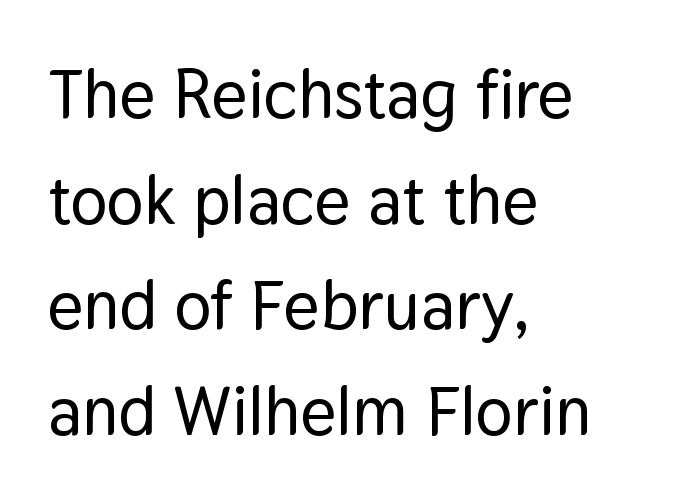
Q: Is the text italic (slanted)? A: No, it is upright.
Q: Is the typeface a serif or a sans-serif typeface? A: Sans-serif.
Q: Is the text underlined? A: No.
Q: How is the paragraph aligned? A: Left-aligned.
Q: Is the spacing between letters normal or unusually wide? A: Normal.
Q: Is the spacing between lines tight, normal or loose? A: Normal.
Q: Width (condensed, normal, or wide)? A: Normal.
Q: Stroke contrast? A: Low.
Q: x-height? A: Medium.
Q: Monospaced? A: No.
